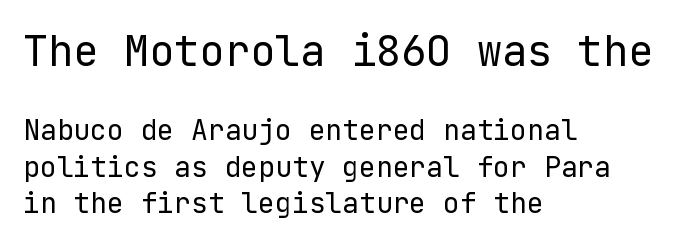
There is no visible air inserted between adjacent glyphs. The lettering holds an erect, upright posture throughout. The designer left line spacing at the default. Grotesque or geometric, the face here clearly has no serifs. Stems and bowls with no extra thickness — not bold.
